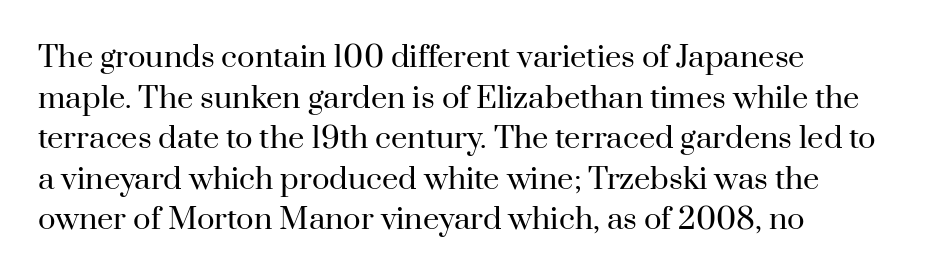
Q: Is the text bold? A: No.
Q: Is the text italic (slanted)? A: No, it is upright.
Q: Is the typeface a serif or a sans-serif typeface? A: Serif.
Q: Is the text underlined? A: No.
Q: How is the paragraph aligned? A: Left-aligned.
Q: Is the spacing between letters normal or unusually wide? A: Normal.
Q: Is the spacing between lines tight, normal or loose? A: Normal.
Q: Width (condensed, normal, or wide)? A: Normal.
Q: Stroke contrast? A: High.
Q: x-height? A: Small.
Q: Monospaced? A: No.
